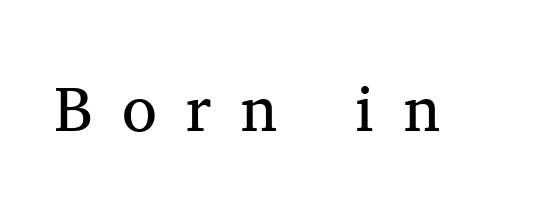
Q: Is the text bold? A: No.
Q: Is the text italic (slanted)? A: No, it is upright.
Q: Is the typeface a serif or a sans-serif typeface? A: Serif.
Q: Is the text underlined? A: No.
Q: Is the spacing between letters normal or unusually wide? A: Unusually wide.
Q: Width (condensed, normal, or wide)? A: Normal.
Q: Stroke contrast? A: Medium.
Q: x-height? A: Medium.
Q: Monospaced? A: No.
